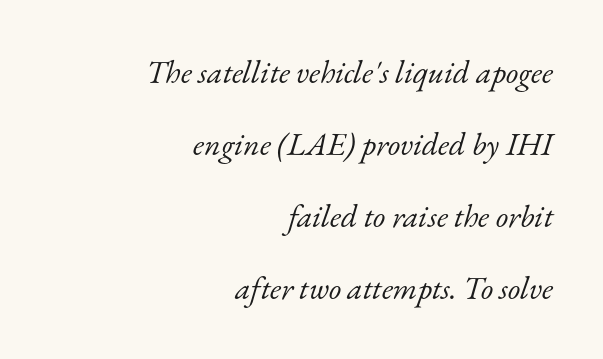
Q: Is the text bold? A: No.
Q: Is the text italic (slanted)? A: Yes, it leans right by about 17 degrees.
Q: Is the typeface a serif or a sans-serif typeface? A: Serif.
Q: Is the text underlined? A: No.
Q: How is the paragraph aligned? A: Right-aligned.
Q: Is the spacing between letters normal or unusually wide? A: Normal.
Q: Is the spacing between lines tight, normal or loose? A: Loose.
Q: Width (condensed, normal, or wide)? A: Normal.
Q: Stroke contrast? A: Low.
Q: x-height? A: Small.
Q: Monospaced? A: No.
